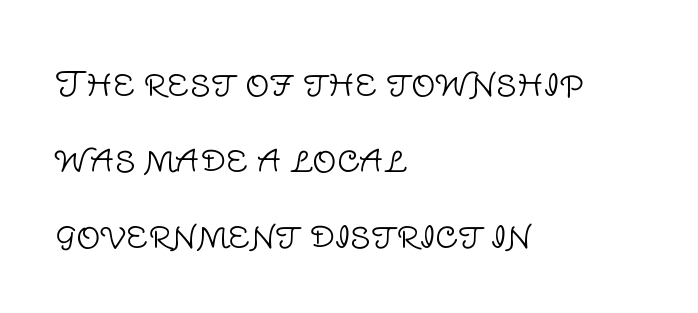
The image shows 34 px light sans-serif type; set left-aligned, loose line spacing (2.24x), normal letter spacing, not underlined; low stroke contrast and a large x-height.
